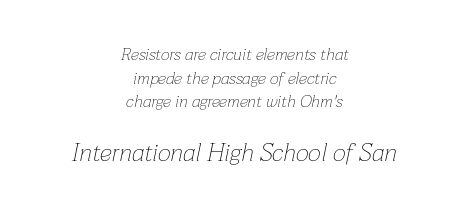
Characters follow at the spacing the type designer built in. Vertical stems look standard width or narrower in stroke. The lines in this sample share a center point and differ in where they start and stop. Quick note: interline space is typical. Posture: slanted. The baseline area is clear.
